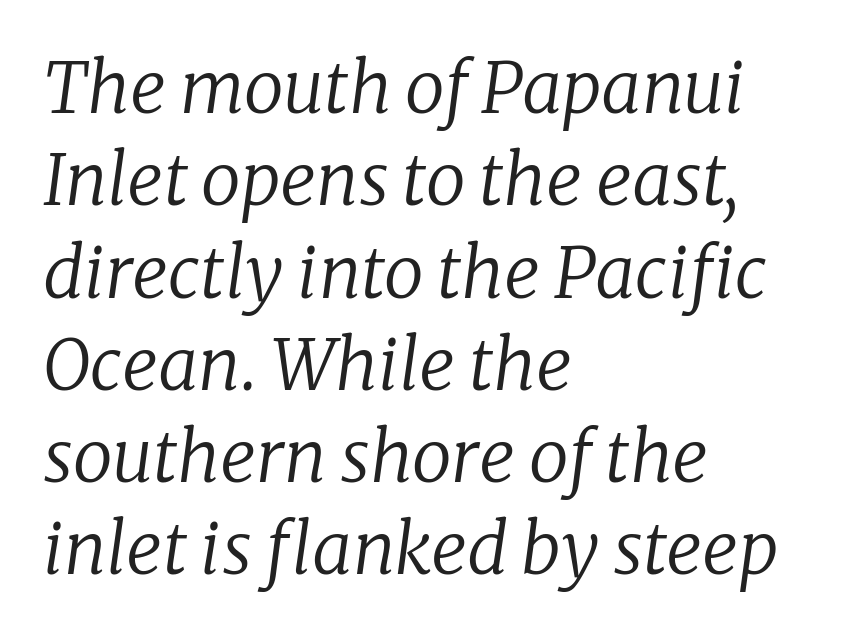
How are the letters spaced? Ordinarily, with no added tracking. Do the characters align in a grid? No, the font is proportional. Words float on clear page, feet unadorned. Nothing heavy about these letters — not bold at all. A student would call this left alignment; a typographer would say flush left, rag right.
